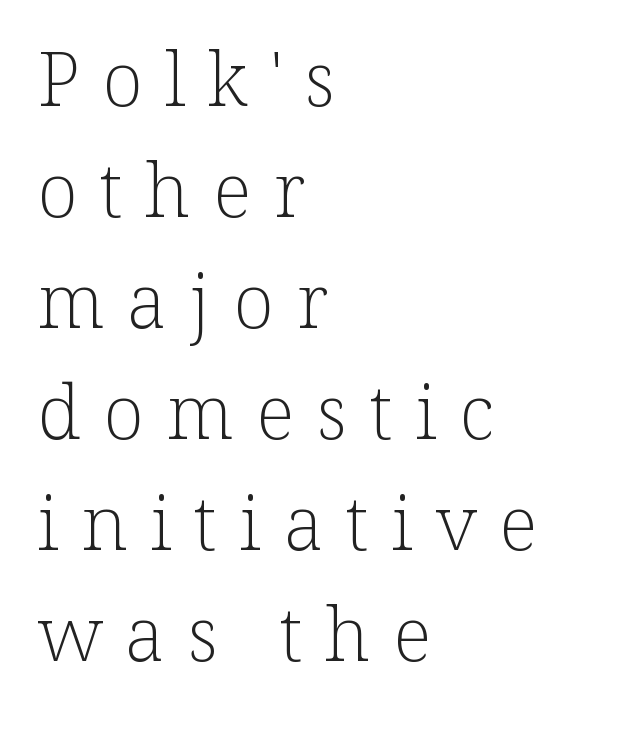
{"serif": "yes", "italic": "no", "bold": "no", "weight": "light", "width": "normal", "stroke_contrast": "low", "x_height": "medium", "monospaced": "no", "underline": "no", "align": "left", "line_spacing": "normal", "line_spacing_ratio": 1.48, "letter_spacing": "wide", "letter_spacing_em": 0.3, "glyph_px": 75}
